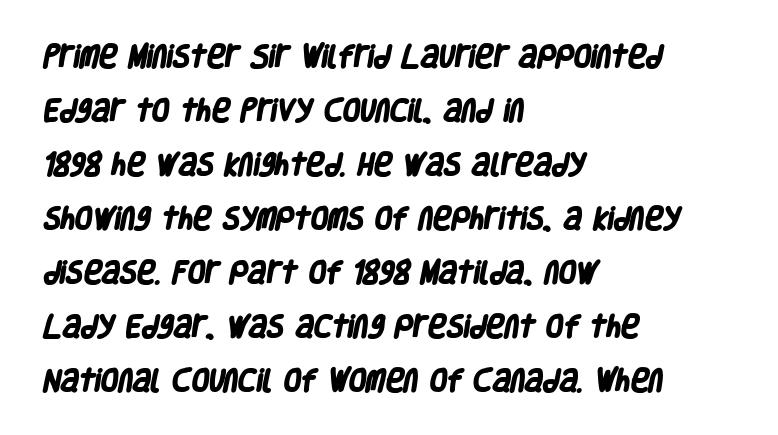
The image shows 25 px bold type; set left-aligned, loose line spacing (2.16x), normal letter spacing, not underlined.
